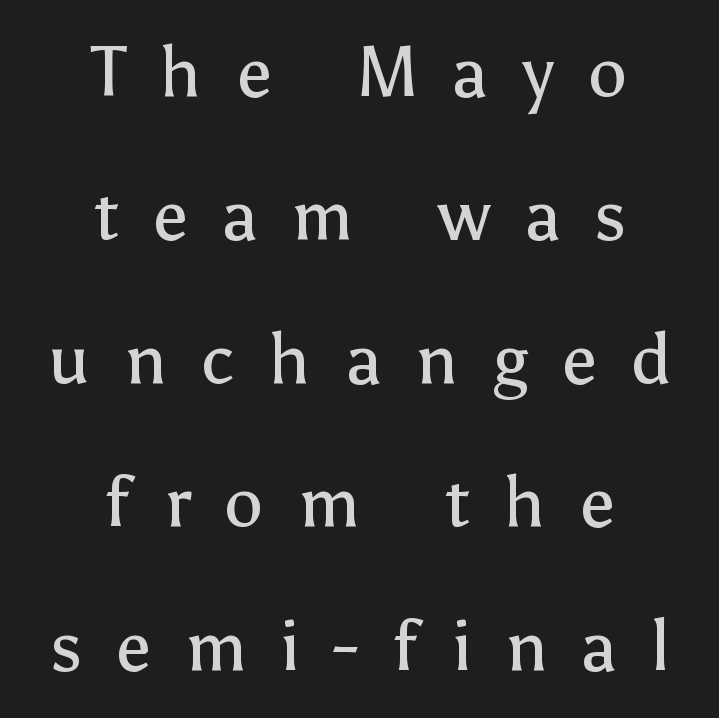
Serif or sans? Sans — the stroke terminals are bare. The letterforms sit at book weight or below. There is plenty of visible air inserted between adjacent glyphs. Each row of text sits above clean, open space. Every character sits straight up, as roman type does.
